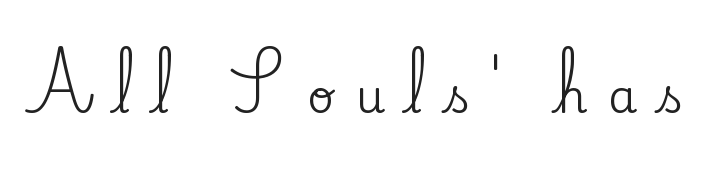
Stroke terminals: seriffed. Here the glyphs are tracked loosely, breaking word shapes into spaced letters. Each letter keeps its own natural width here, so spacing adapts to shape. A bare baseline throughout the passage. You can tell it's not italic because the verticals are truly vertical.
